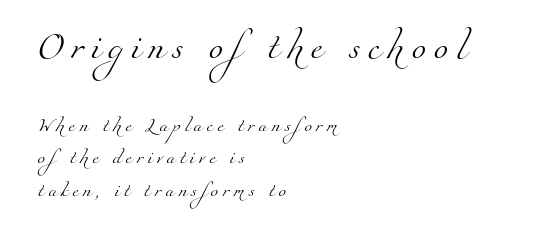
You could only call the tracking loose — the letters float apart. The letters look calm and open, with moderate or lighter stems. The line-height multiplier appears high, well above default. Is the lower block the larger one? No — the upper block carries the bigger type. Only glyphs here, with clear space below each row. Horizontal alignment here is leftward, the default for most running prose.
